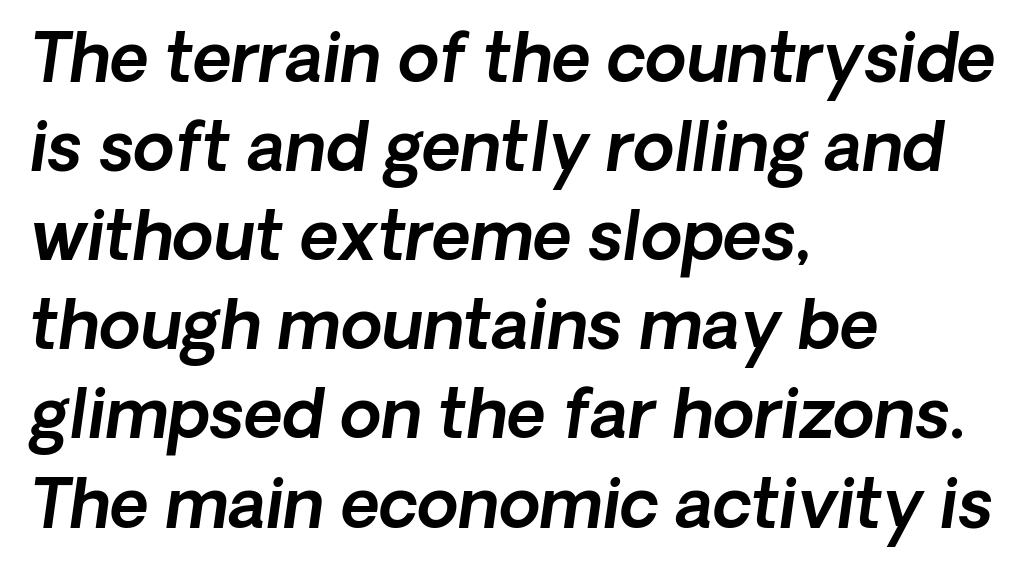
Q: Is the text italic (slanted)? A: Yes, it leans right by about 8 degrees.
Q: Is the text underlined? A: No.
Q: How is the paragraph aligned? A: Left-aligned.
Q: Is the spacing between letters normal or unusually wide? A: Normal.
Q: Is the spacing between lines tight, normal or loose? A: Normal.
Q: Width (condensed, normal, or wide)? A: Normal.
Q: x-height? A: Medium.
Q: Monospaced? A: No.
